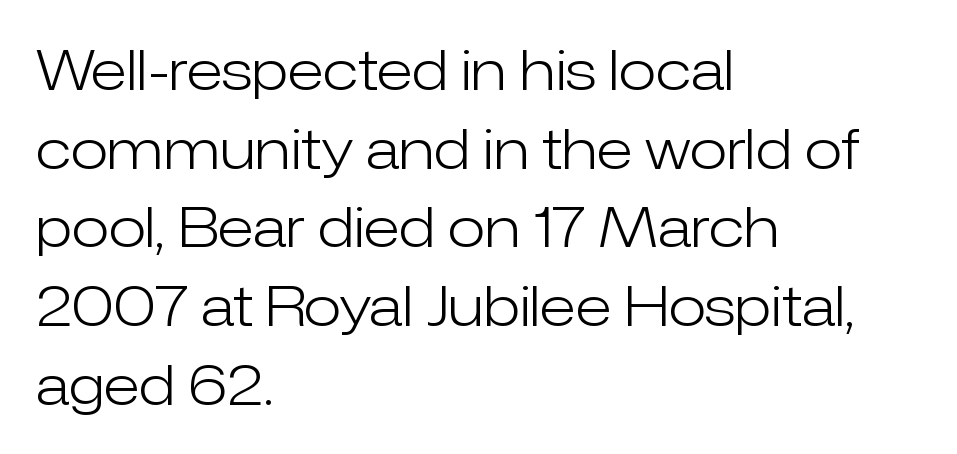
{"serif": "no", "italic": "no", "bold": "no", "weight": "light", "width": "normal", "stroke_contrast": "low", "x_height": "medium", "monospaced": "no", "underline": "no", "align": "left", "line_spacing": "normal", "line_spacing_ratio": 1.43, "letter_spacing": "normal", "letter_spacing_em": 0.0, "glyph_px": 55}
